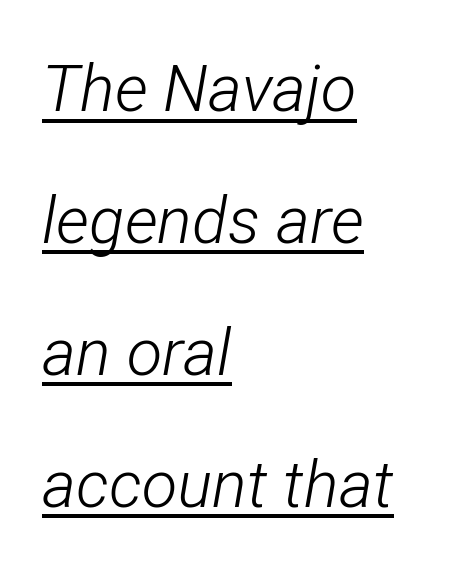
The image shows 65 px light, condensed type, italic (leaning right); set left-aligned, loose line spacing (2.03x), normal letter spacing, underlined; low stroke contrast and a medium x-height.
